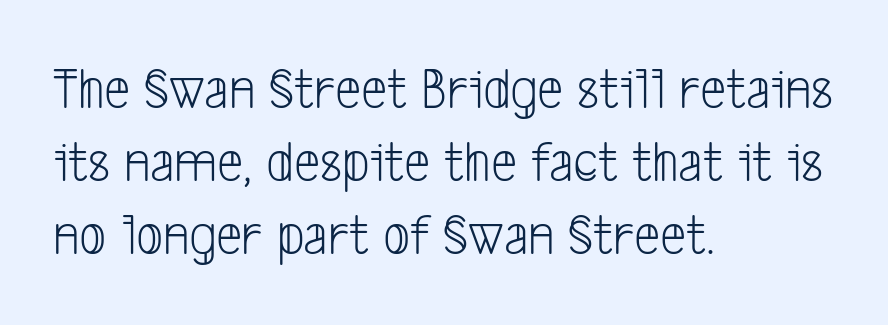
{"serif": "no", "bold": "no", "weight": "light", "width": "condensed", "stroke_contrast": "low", "x_height": "medium", "monospaced": "no", "underline": "no", "align": "left", "line_spacing_ratio": 1.24, "letter_spacing": "normal", "letter_spacing_em": 0.0, "glyph_px": 59}
